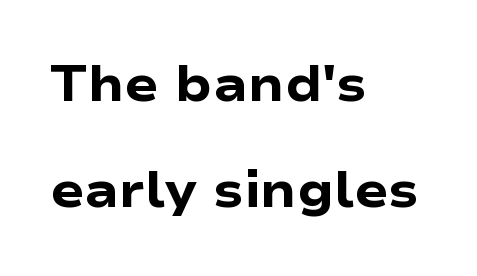
Q: Is the text bold? A: Yes.
Q: Is the text italic (slanted)? A: No, it is upright.
Q: Is the typeface a serif or a sans-serif typeface? A: Sans-serif.
Q: Is the text underlined? A: No.
Q: How is the paragraph aligned? A: Left-aligned.
Q: Is the spacing between letters normal or unusually wide? A: Normal.
Q: Is the spacing between lines tight, normal or loose? A: Loose.
Q: Width (condensed, normal, or wide)? A: Wide.
Q: Stroke contrast? A: Low.
Q: x-height? A: Medium.
Q: Monospaced? A: No.
